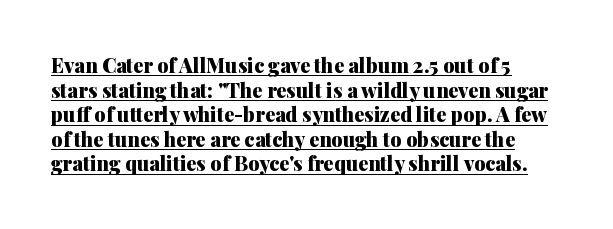
The image shows 20 px bold type, upright; set line spacing 1.23x, normal letter spacing, underlined.
